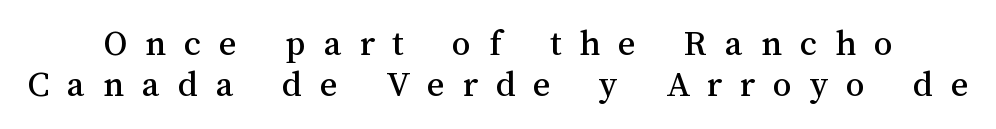
Q: Is the text italic (slanted)? A: No, it is upright.
Q: Is the text underlined? A: No.
Q: Is the spacing between letters normal or unusually wide? A: Unusually wide.
Q: Is the spacing between lines tight, normal or loose? A: Tight.
Q: Width (condensed, normal, or wide)? A: Normal.
Q: Stroke contrast? A: Medium.
Q: x-height? A: Medium.
Q: Monospaced? A: No.
